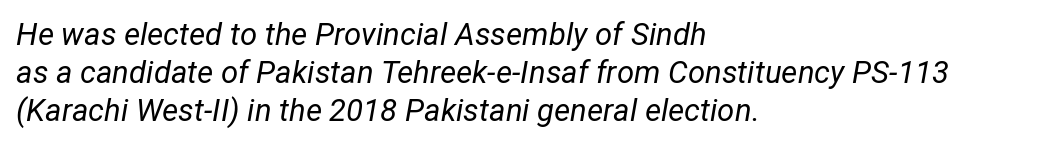
The image shows 31 px regular-weight type, italic (leaning right); set left-aligned, line spacing 1.22x, normal letter spacing, not underlined; low stroke contrast and a medium x-height.
